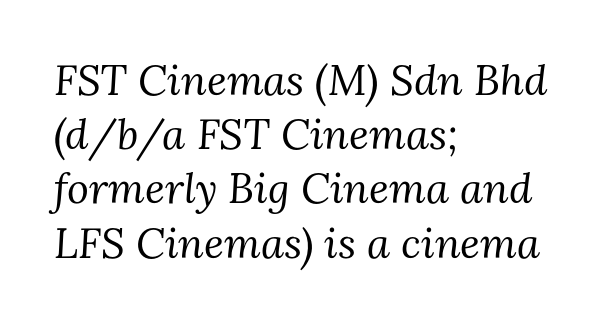
{"serif": "yes", "italic": "yes", "lean": "right", "slant_degrees": 3, "bold": "no", "weight": "regular", "width": "normal", "stroke_contrast": "medium", "x_height": "medium", "monospaced": "no", "underline": "no", "align": "left", "line_spacing": "normal", "line_spacing_ratio": 1.29, "letter_spacing": "normal", "letter_spacing_em": 0.0, "glyph_px": 42}
